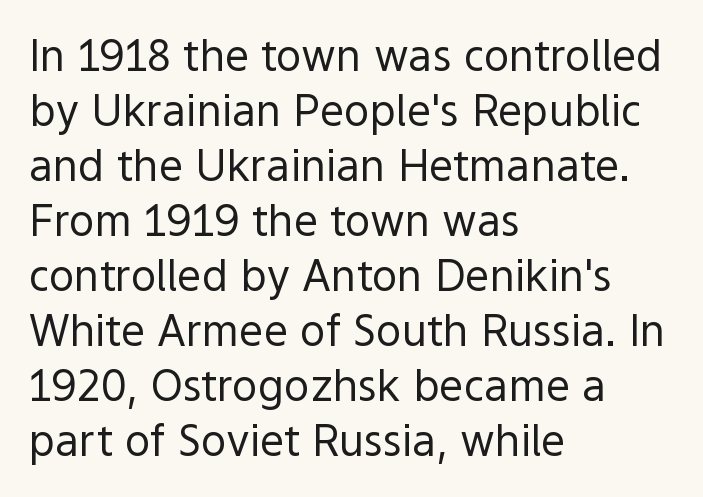
The image shows 43 px regular-weight sans-serif type, upright; set left-aligned, normal line spacing (1.28x), normal letter spacing, not underlined; a medium x-height.
